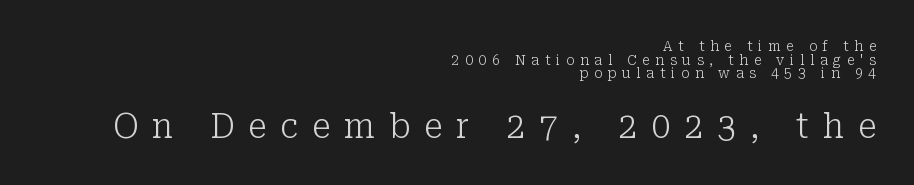
The image shows 34 px light serif type, upright; set right-aligned, tight line spacing (0.97x), unusually wide letter spacing (+0.41 em), not underlined; the second (bottom) block is 2.43x larger; low stroke contrast and a medium x-height.
